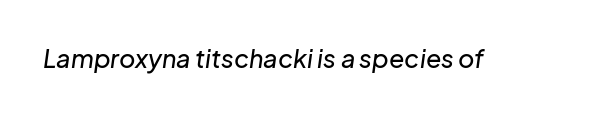
The image shows 25 px text type, italic (leaning right); set normal letter spacing, not underlined.
